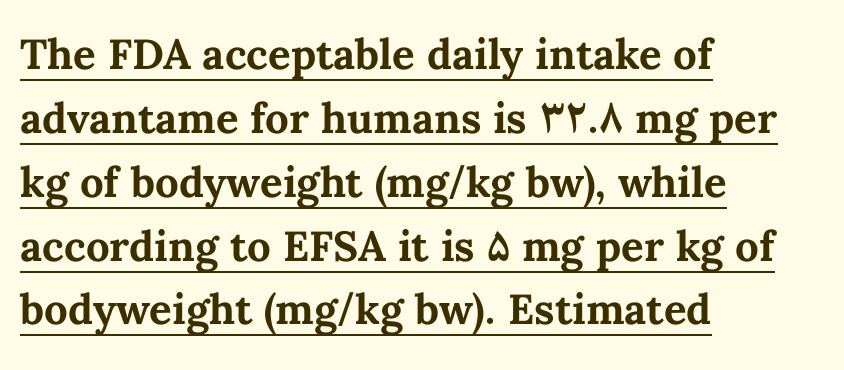
{"italic": "no", "bold": "yes", "weight": "bold", "width": "normal", "stroke_contrast": "medium", "x_height": "medium", "monospaced": "no", "underline": "yes", "align": "left", "line_spacing": "normal", "line_spacing_ratio": 1.52, "letter_spacing": "normal", "letter_spacing_em": 0.0, "glyph_px": 42}
